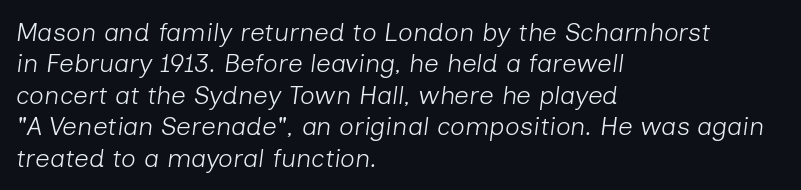
The text carries the slant typical of an italic or oblique font. Check under the words: just untouched page. No extra ink here — the face is not bold. Compared with a centered layout, this one pins lines to the left instead. Words appear dense and cohesive because spacing is normal.
